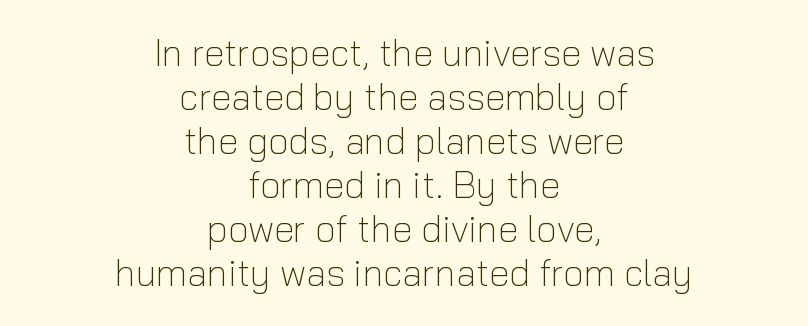
The image shows 37 px light sans-serif type, upright; set centered, line spacing 1.19x, normal letter spacing, not underlined; low stroke contrast and a medium x-height.
